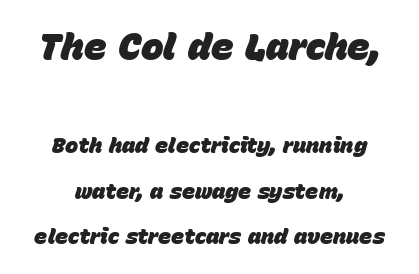
The image shows 38 px heavy type, italic (leaning right); set centered, loose line spacing (2.07x), normal letter spacing, not underlined; the first (top) block is 1.73x larger; low stroke contrast and a large x-height.
